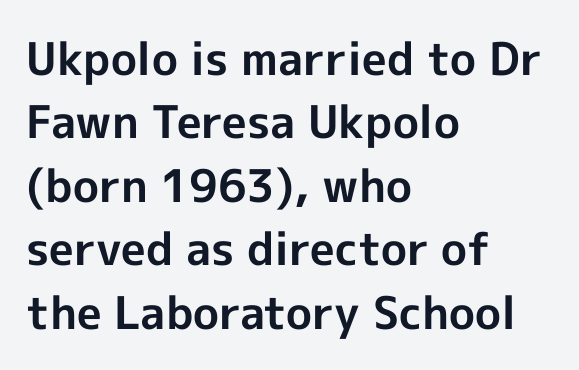
{"serif": "no", "italic": "no", "bold": "yes", "weight": "bold", "width": "normal", "x_height": "medium", "monospaced": "no", "underline": "no", "align": "left", "line_spacing": "normal", "line_spacing_ratio": 1.41, "letter_spacing": "normal", "letter_spacing_em": 0.0, "glyph_px": 45}
